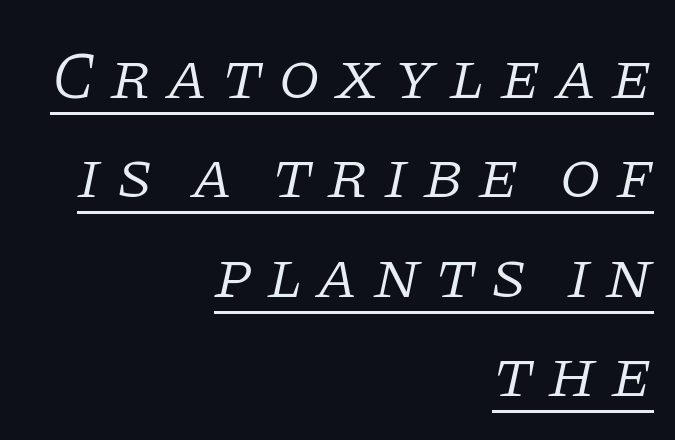
Q: Is the text bold? A: No.
Q: Is the text italic (slanted)? A: Yes, it leans right by about 11 degrees.
Q: Is the typeface a serif or a sans-serif typeface? A: Serif.
Q: Is the text underlined? A: Yes.
Q: How is the paragraph aligned? A: Right-aligned.
Q: Is the spacing between letters normal or unusually wide? A: Unusually wide.
Q: Is the spacing between lines tight, normal or loose? A: Normal.
Q: Width (condensed, normal, or wide)? A: Normal.
Q: Stroke contrast? A: Low.
Q: x-height? A: Large.
Q: Monospaced? A: No.
